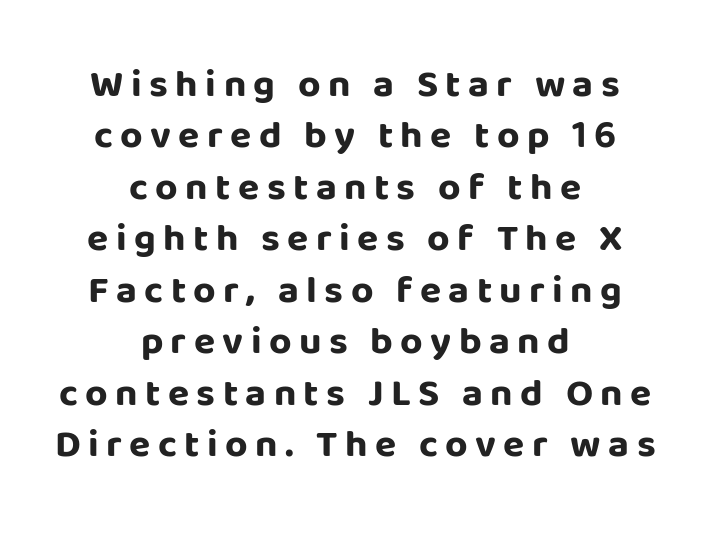
{"serif": "no", "italic": "no", "bold": "yes", "weight": "bold", "width": "normal", "stroke_contrast": "low", "x_height": "large", "monospaced": "no", "underline": "no", "align": "center", "line_spacing": "normal", "line_spacing_ratio": 1.32, "glyph_px": 39}
